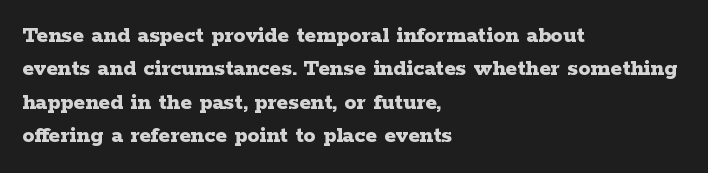
The image shows 24 px bold type, upright; set left-aligned, normal line spacing (1.39x), normal letter spacing, not underlined.
